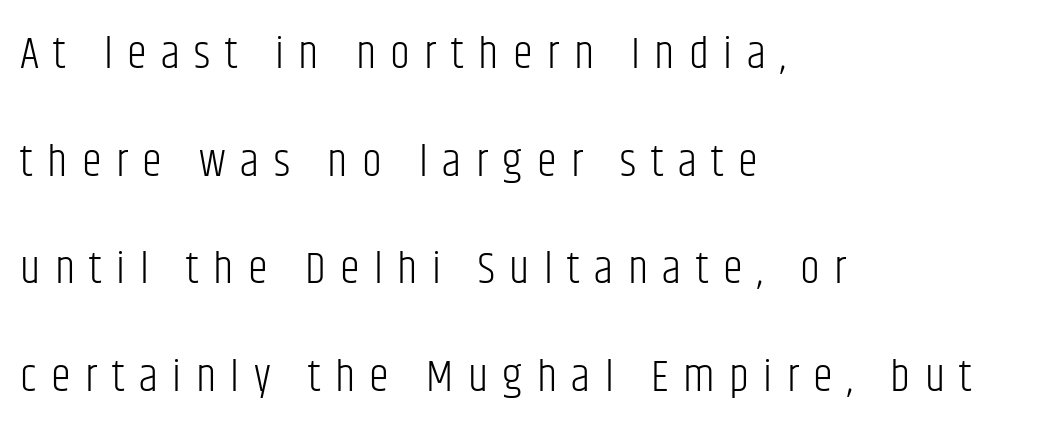
Does extra space separate the letters? Yes, quite a lot of it. All the whitespace from short lines collects on the right. Each letter keeps its own natural width here, so spacing adapts to shape. Only glyphs here, with clear space below each row. The letters stand straight up with perfectly vertical stems.
